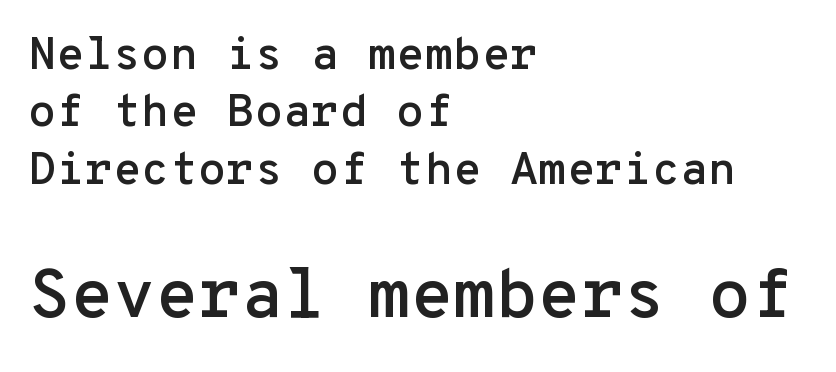
Q: Is the text italic (slanted)? A: No, it is upright.
Q: Is the typeface a serif or a sans-serif typeface? A: Sans-serif.
Q: Is the text underlined? A: No.
Q: How is the paragraph aligned? A: Left-aligned.
Q: Is the spacing between letters normal or unusually wide? A: Normal.
Q: Is the spacing between lines tight, normal or loose? A: Normal.
Q: Which block of text is set in a larger size, the first (top) or the second (bottom)? A: The second (bottom) one.
Q: Width (condensed, normal, or wide)? A: Normal.
Q: Stroke contrast? A: Low.
Q: x-height? A: Medium.
Q: Monospaced? A: Yes.
